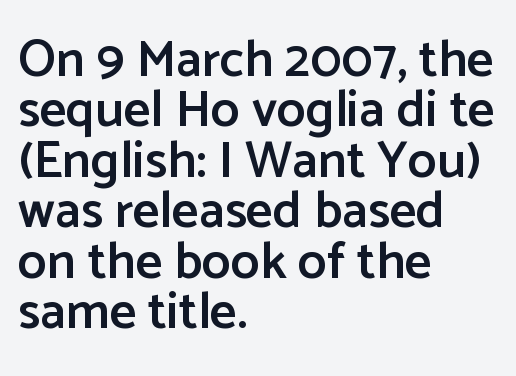
Q: Is the text bold? A: Semi-bold.
Q: Is the text italic (slanted)? A: No, it is upright.
Q: Is the typeface a serif or a sans-serif typeface? A: Sans-serif.
Q: Is the text underlined? A: No.
Q: How is the paragraph aligned? A: Left-aligned.
Q: Is the spacing between letters normal or unusually wide? A: Normal.
Q: Is the spacing between lines tight, normal or loose? A: Tight.
Q: Width (condensed, normal, or wide)? A: Normal.
Q: Stroke contrast? A: Low.
Q: x-height? A: Medium.
Q: Monospaced? A: No.
